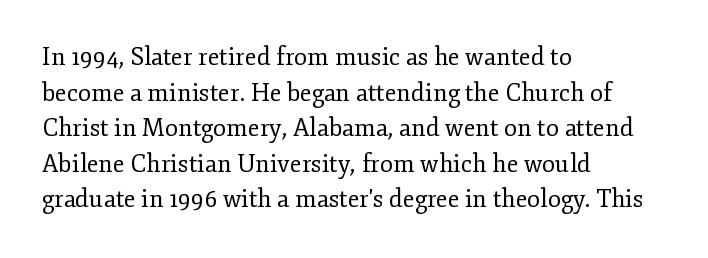
No italicization has been applied; the sample stays upright. Each line starts at the same left margin while the right side varies. Weight: regular or lighter. Compared with typical paragraphs, the rows here are spaced about the same. No extra tracking has been applied to these lines. Any mark beneath the type? The region is blank.
